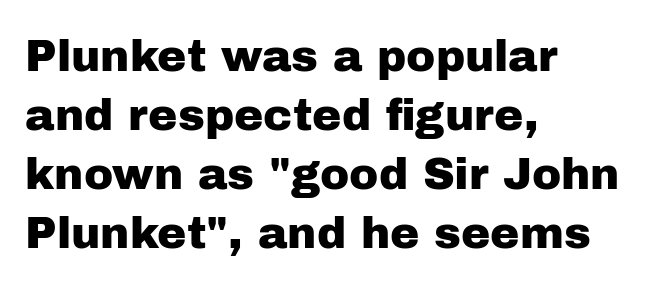
The image shows 44 px sans-serif type, upright; set left-aligned, normal line spacing (1.34x), normal letter spacing, not underlined; low stroke contrast and a medium x-height.
